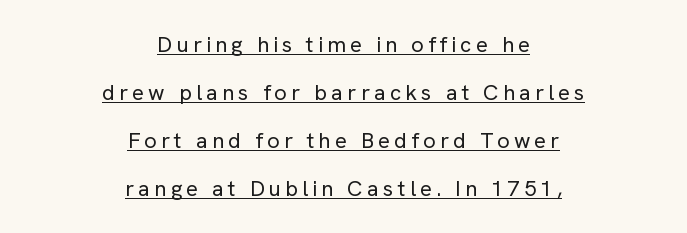
Q: Is the text bold? A: No.
Q: Is the text italic (slanted)? A: No, it is upright.
Q: Is the text underlined? A: Yes.
Q: How is the paragraph aligned? A: Centered.
Q: Is the spacing between lines tight, normal or loose? A: Loose.
